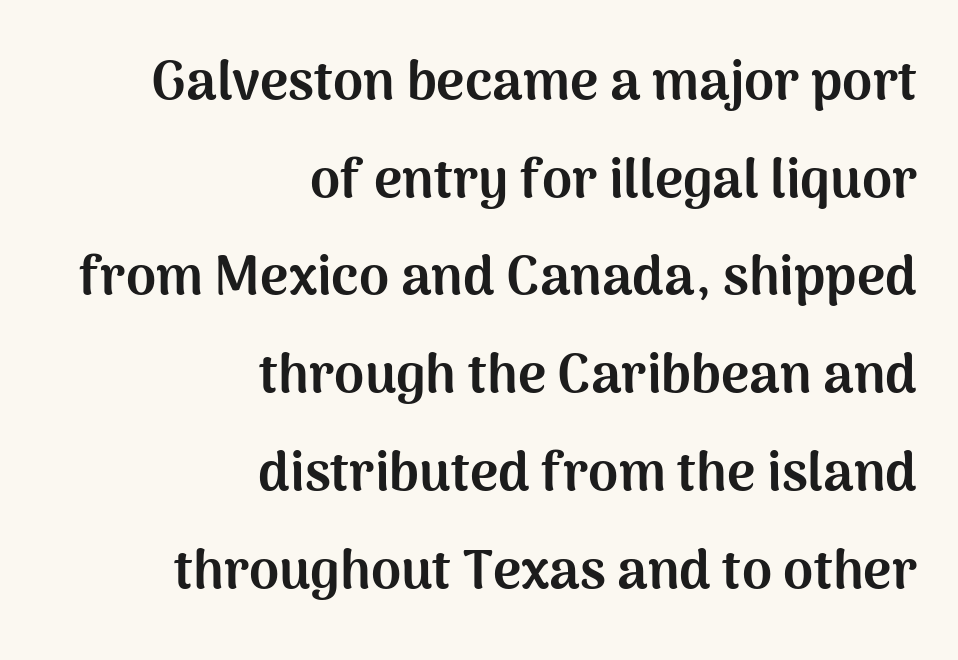
Q: Is the text bold? A: Yes.
Q: Is the text italic (slanted)? A: No, it is upright.
Q: Is the typeface a serif or a sans-serif typeface? A: Sans-serif.
Q: Is the text underlined? A: No.
Q: How is the paragraph aligned? A: Right-aligned.
Q: Is the spacing between letters normal or unusually wide? A: Normal.
Q: Width (condensed, normal, or wide)? A: Normal.
Q: Stroke contrast? A: Medium.
Q: x-height? A: Medium.
Q: Monospaced? A: No.
